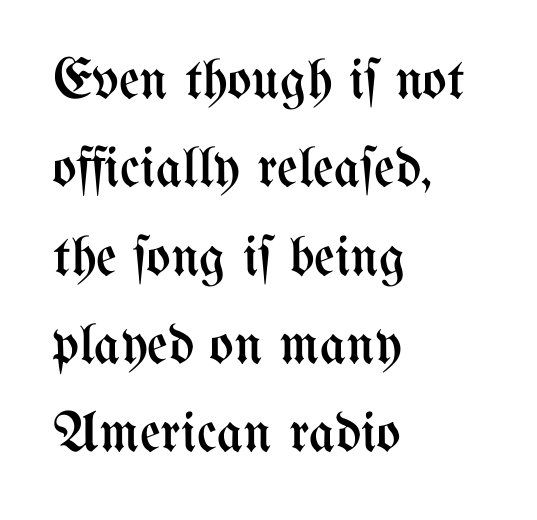
Line starts are locked; line ends wander. Only glyphs here, with clear space below each row. These lines are rendered in a variable-pitch font. The block of text has a typical density, with ordinary space between rows.
